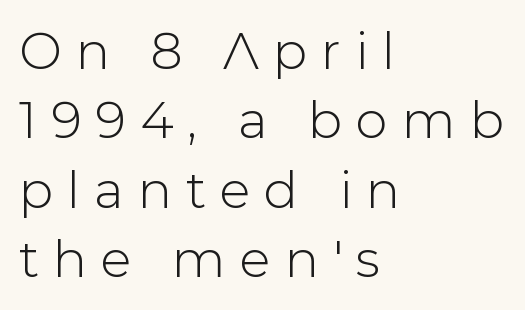
{"serif": "no", "italic": "no", "width": "normal", "stroke_contrast": "low", "x_height": "medium", "monospaced": "no", "underline": "no", "align": "left", "line_spacing": "normal", "line_spacing_ratio": 1.36, "letter_spacing": "wide", "letter_spacing_em": 0.27, "glyph_px": 51}
